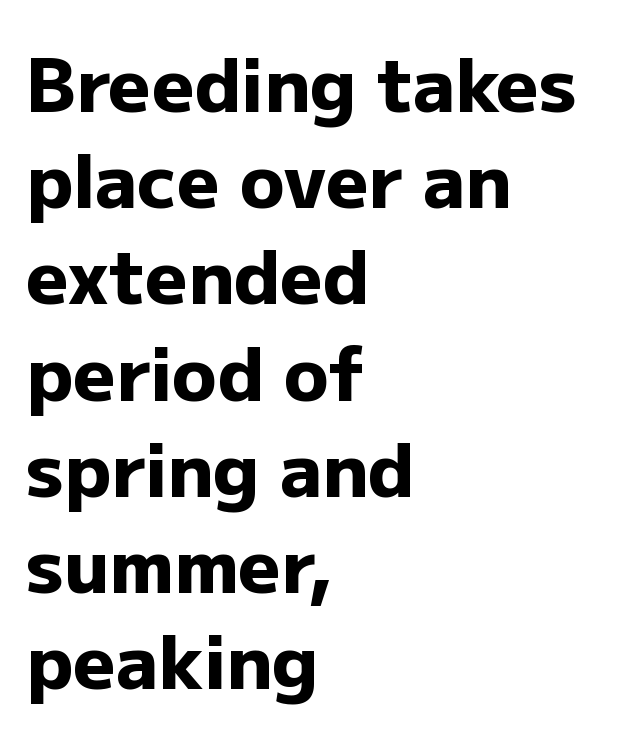
The image shows 74 px heavy sans-serif type, upright; set left-aligned, normal line spacing (1.3x), normal letter spacing, not underlined; low stroke contrast and a medium x-height.
